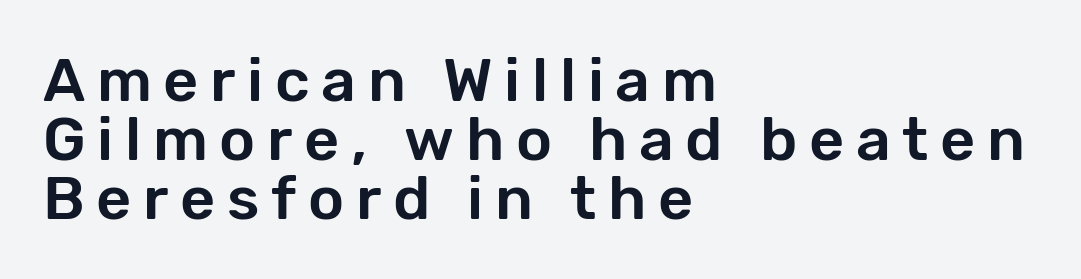
{"serif": "no", "italic": "no", "width": "normal", "stroke_contrast": "low", "x_height": "medium", "monospaced": "no", "underline": "no", "align": "left", "line_spacing": "tight", "line_spacing_ratio": 0.97, "glyph_px": 61}
